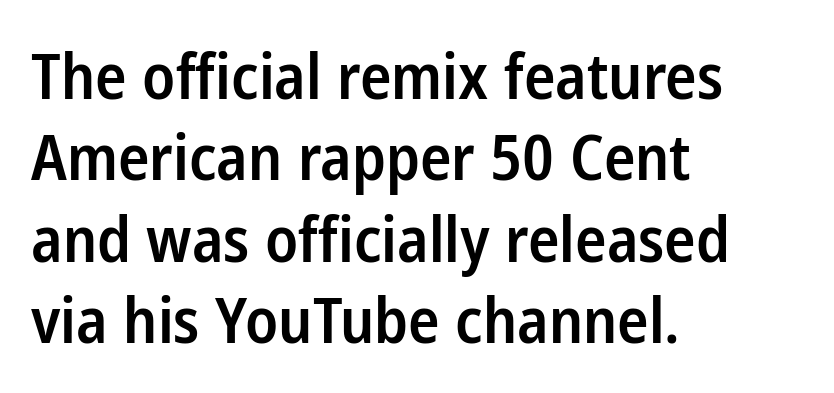
The image shows 63 px semibold, condensed sans-serif type, upright; set left-aligned, normal line spacing (1.29x), normal letter spacing, not underlined; low stroke contrast and a medium x-height.
